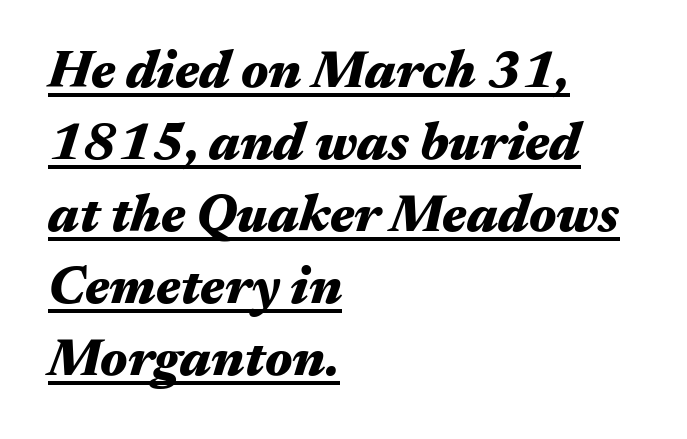
The lines are quadded left. The axis of the letterforms is tilted away from vertical. Thick stems and heavy bowls — unmistakably bold. Quick note: underline on. How are the letters spaced? Ordinarily, with no added tracking.
